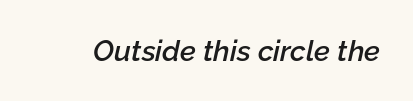
The image shows 29 px semibold type, italic (leaning right); set normal letter spacing, not underlined; low stroke contrast and a medium x-height.
